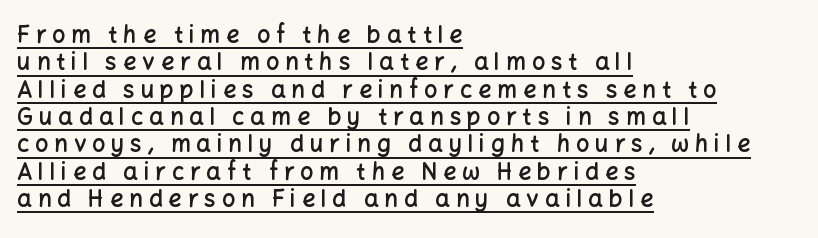
Q: Is the text bold? A: Semi-bold.
Q: Is the text italic (slanted)? A: No, it is upright.
Q: Is the text underlined? A: Yes.
Q: How is the paragraph aligned? A: Left-aligned.
Q: Is the spacing between letters normal or unusually wide? A: Unusually wide.
